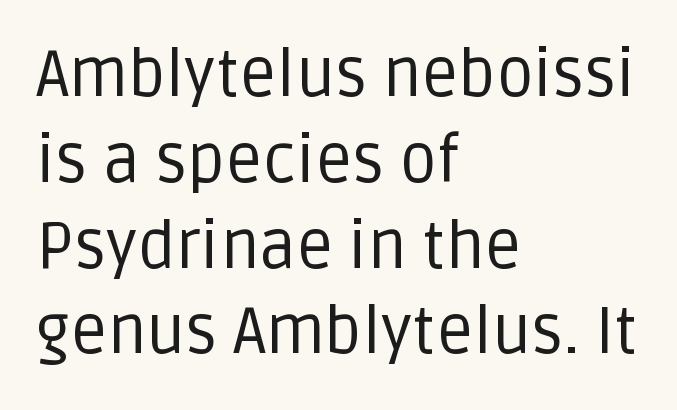
The image shows 65 px regular-weight sans-serif type, upright; set left-aligned, normal line spacing (1.32x), normal letter spacing, not underlined; low stroke contrast and a large x-height.
